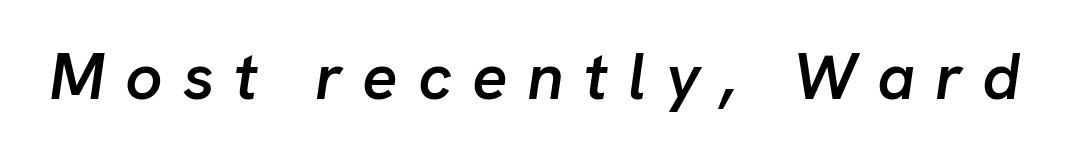
You could only call the tracking loose — the letters float apart. The glyphs look as if they've been sheared to an angle. Caption: semibold face, moderately heavy strokes. Decoration check: the copy has no underline.
